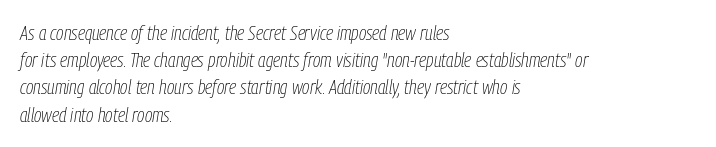
The image shows 20 px text type, italic (leaning right); set left-aligned, normal line spacing (1.36x), normal letter spacing, not underlined.
